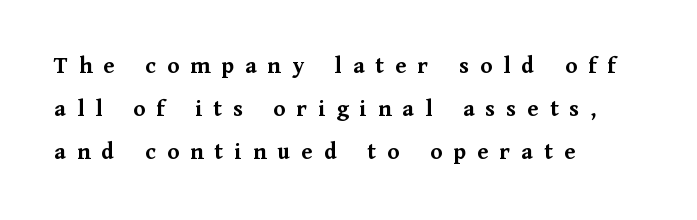
Q: Is the text bold? A: Yes.
Q: Is the text italic (slanted)? A: No, it is upright.
Q: Is the text underlined? A: No.
Q: How is the paragraph aligned? A: Left-aligned.
Q: Is the spacing between letters normal or unusually wide? A: Unusually wide.
